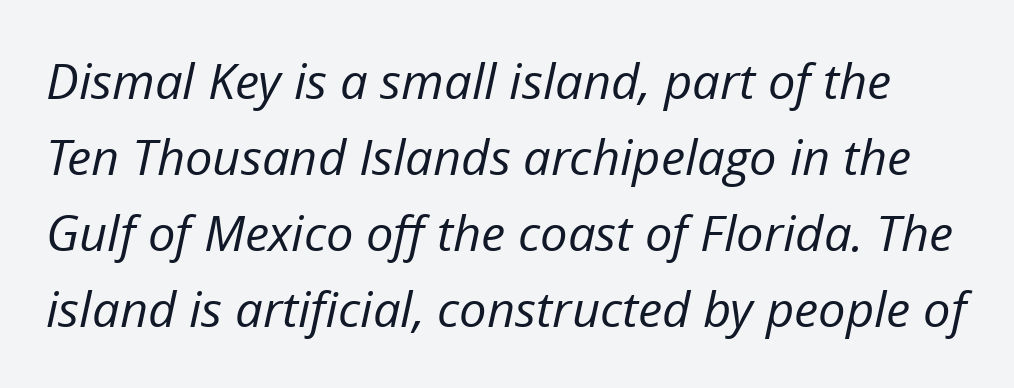
{"italic": "yes", "lean": "right", "slant_degrees": 12, "bold": "no", "weight": "regular", "width": "normal", "stroke_contrast": "low", "x_height": "medium", "monospaced": "no", "underline": "no", "line_spacing": "normal", "line_spacing_ratio": 1.55, "letter_spacing": "normal", "letter_spacing_em": 0.0, "glyph_px": 49}
